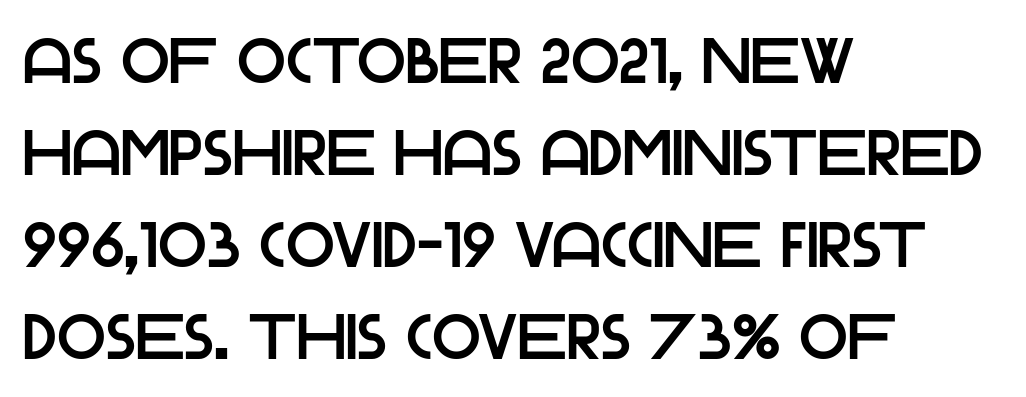
The image shows 64 px sans-serif type, upright; set left-aligned, normal line spacing (1.44x), normal letter spacing, not underlined; low stroke contrast and a large x-height.
